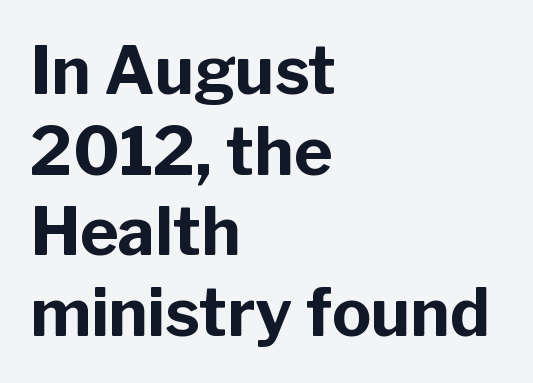
{"serif": "no", "italic": "no", "bold": "yes", "weight": "bold", "width": "normal", "stroke_contrast": "low", "x_height": "medium", "monospaced": "no", "underline": "no", "align": "left", "line_spacing_ratio": 1.22, "letter_spacing": "normal", "letter_spacing_em": 0.0, "glyph_px": 66}
